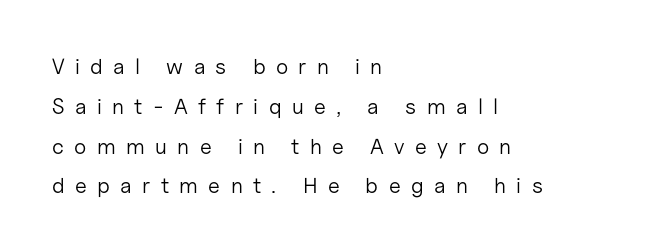
{"italic": "no", "bold": "no", "underline": "no", "align": "left", "line_spacing_ratio": 1.81, "letter_spacing": "wide", "letter_spacing_em": 0.47, "glyph_px": 22}
